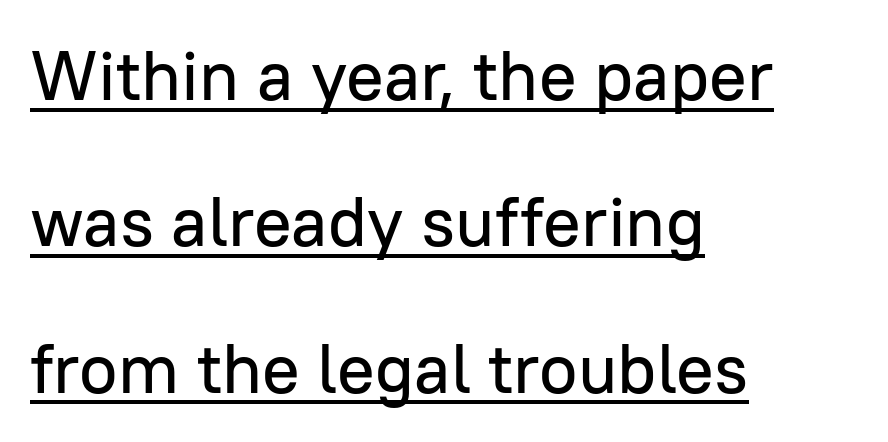
{"serif": "no", "italic": "no", "width": "normal", "stroke_contrast": "low", "x_height": "medium", "monospaced": "no", "underline": "yes", "align": "left", "line_spacing": "loose", "line_spacing_ratio": 2.09, "letter_spacing": "normal", "letter_spacing_em": 0.0, "glyph_px": 70}
